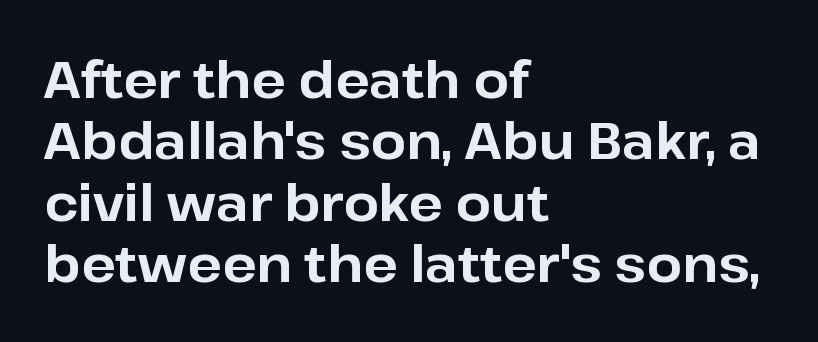
It's the straight-up-and-down kind of type. I'd describe the lettering as bold — thick and assertive. Alignment: flush left. Think of a printed novel: that variable character pitch is what you see here. The face used here is a sans, in the tradition of grotesques and geometrics. This rendering features lettering with no underline.
